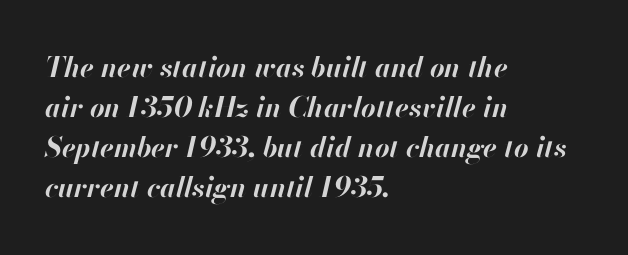
Visually the block forms a straight wall on the left and a jagged coastline on the right. The letters sit at their default tracking, neither squeezed nor spread. Underlining? Definitely not there. The block of text has a typical density, with ordinary space between rows. This sample has the flowing, uneven cadence of proportional lettering.
